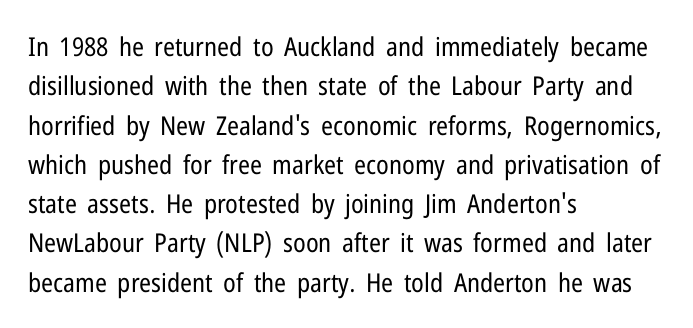
{"italic": "no", "bold": "no", "underline": "no", "align": "left", "line_spacing": "normal", "line_spacing_ratio": 1.51, "letter_spacing": "normal", "letter_spacing_em": 0.0, "glyph_px": 26}
